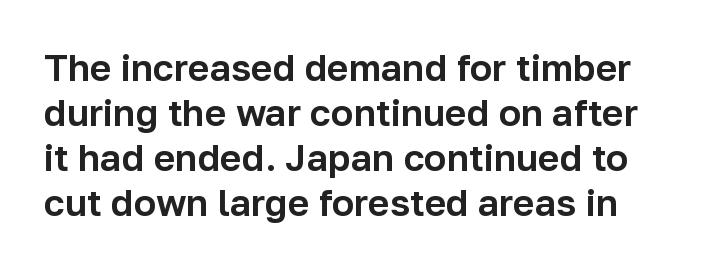
The image shows 37 px sans-serif type, upright; set line spacing 1.22x, normal letter spacing, not underlined; low stroke contrast and a medium x-height.
